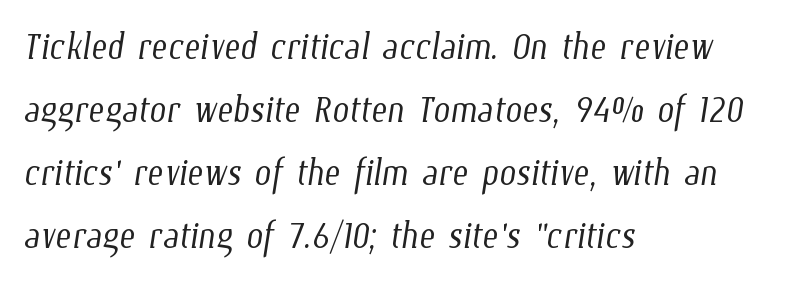
The image shows 48 px light, condensed type; set left-aligned, normal line spacing (1.31x), normal letter spacing, not underlined; low stroke contrast and a medium x-height.
